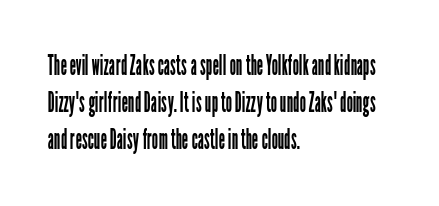
The rendering keeps characters at their native spacing. The rag falls on the right side of this text block. This rendering employs a face without finishing strokes, i.e., a sans-serif. Rule under the text: the space is simply empty.
